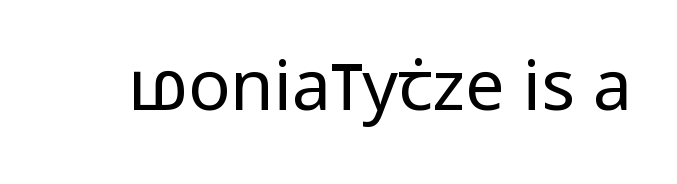
The image shows 70 px regular-weight, condensed sans-serif type, upright; set normal letter spacing, not underlined; low stroke contrast and a large x-height.
